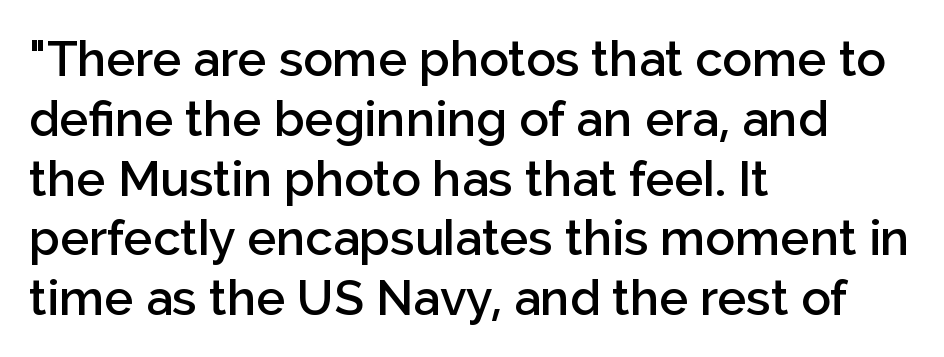
The image shows 49 px semibold sans-serif type, upright; set left-aligned, line spacing 1.22x, normal letter spacing, not underlined; low stroke contrast and a medium x-height.
